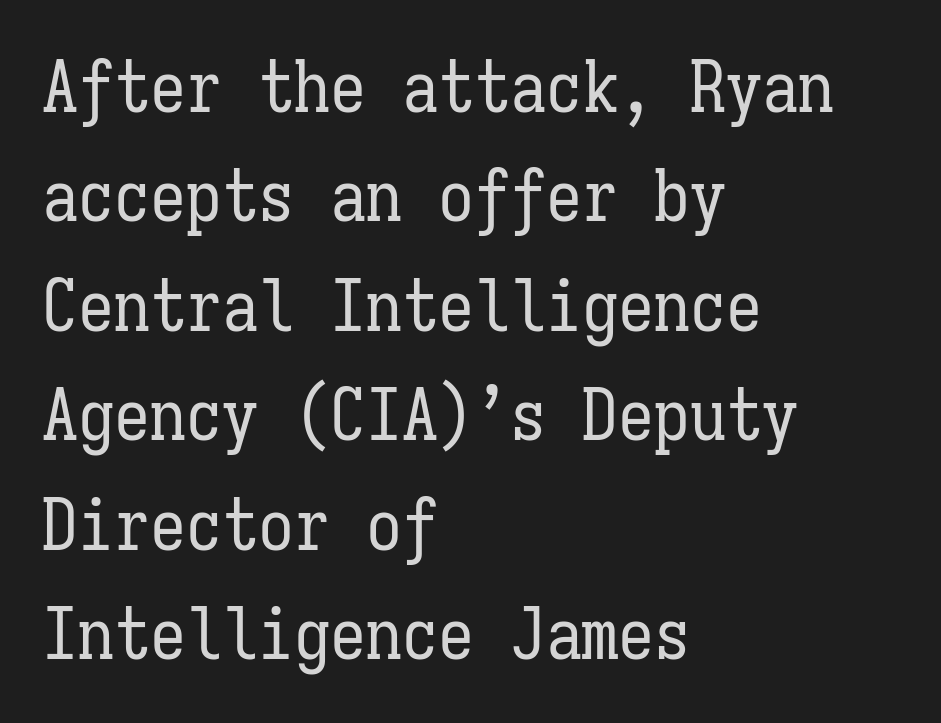
The passage shown is not bold in any degree. Compared with typical paragraphs, the rows here are spaced about the same. Spacing verdict: monospaced, one width for all characters. Honestly, the letter spacing is just normal — you wouldn't notice it.
